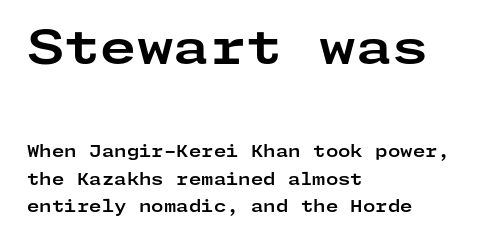
{"serif": "no", "italic": "no", "bold": "yes", "weight": "bold", "width": "wide", "stroke_contrast": "low", "x_height": "medium", "underline": "no", "align": "left", "line_spacing": "normal", "line_spacing_ratio": 1.7, "letter_spacing": "normal", "letter_spacing_em": 0.0, "larger_block": "first", "size_ratio": 2.94, "glyph_px": 47}
